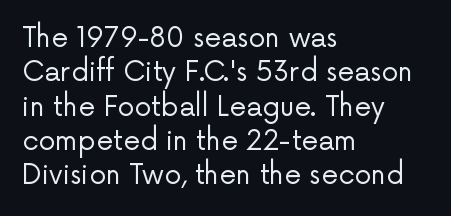
The letterforms sit at book weight or below. Honestly, the letter spacing is just normal — you wouldn't notice it. The type sits square on the baseline with zero lean. Unmarked baselines from the first word to the last. The text block is weighted toward the left margin, trailing off unevenly rightward. The designer left line spacing at the default.
